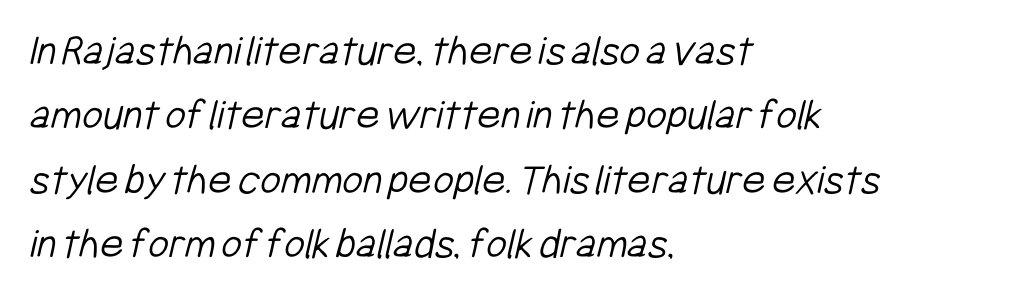
{"serif": "no", "bold": "no", "weight": "light", "width": "condensed", "stroke_contrast": "low", "x_height": "medium", "monospaced": "no", "underline": "no", "align": "left", "line_spacing": "normal", "line_spacing_ratio": 1.43, "letter_spacing": "normal", "letter_spacing_em": 0.0, "glyph_px": 45}
